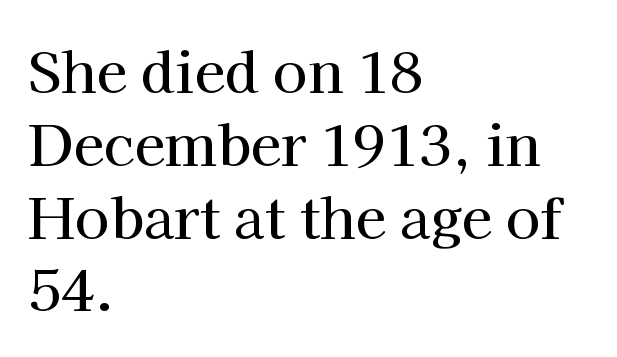
The rendering shows small feet on the letterforms — a serif design. Here the glyphs are tracked normally, forming tight word shapes. The words here are not underlined. Is this a fixed-width face? No — the glyphs have proportional, varying widths.
